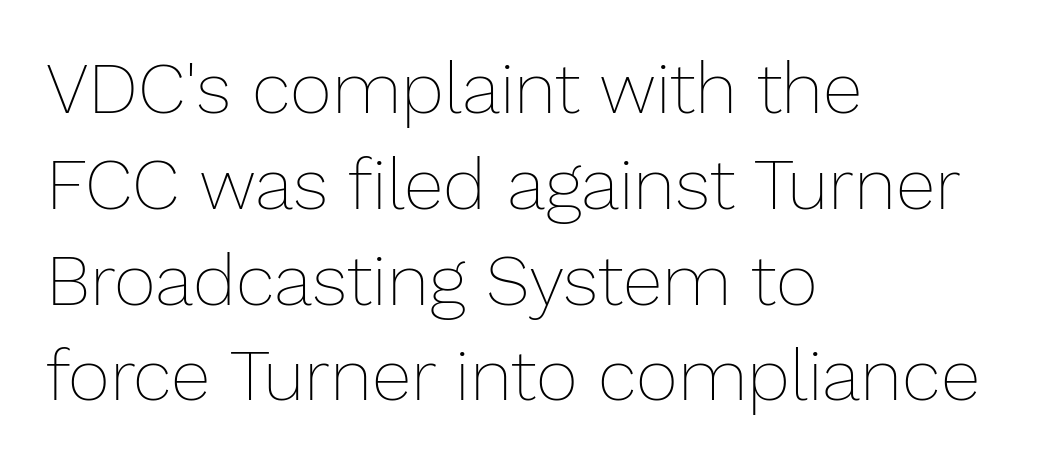
Q: Is the text bold? A: No.
Q: Is the text italic (slanted)? A: No, it is upright.
Q: Is the text underlined? A: No.
Q: How is the paragraph aligned? A: Left-aligned.
Q: Is the spacing between letters normal or unusually wide? A: Normal.
Q: Is the spacing between lines tight, normal or loose? A: Normal.
Q: Width (condensed, normal, or wide)? A: Normal.
Q: Stroke contrast? A: Low.
Q: x-height? A: Medium.
Q: Monospaced? A: No.
